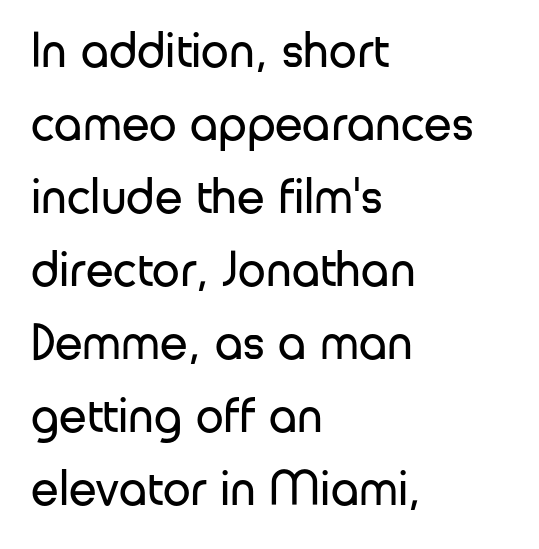
The image shows 50 px regular-weight sans-serif type, upright; set left-aligned, normal line spacing (1.46x), normal letter spacing, not underlined; low stroke contrast and a medium x-height.
